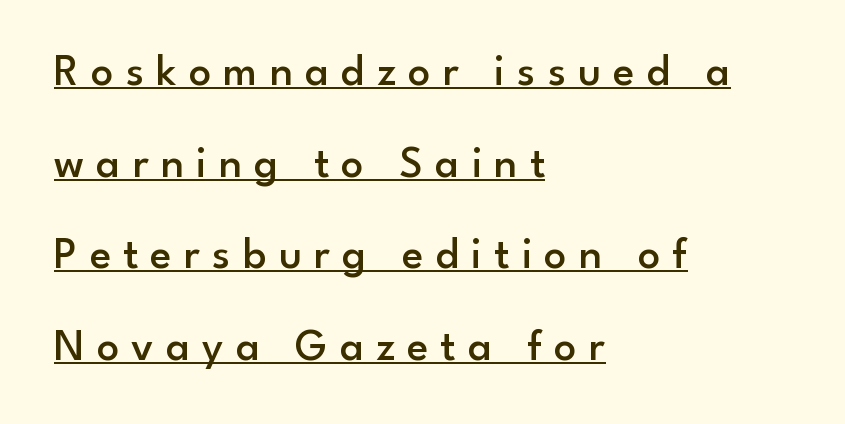
The image shows 44 px semibold sans-serif type, upright; set left-aligned, loose line spacing (2.08x), unusually wide letter spacing (+0.28 em), underlined; low stroke contrast and a small x-height.
